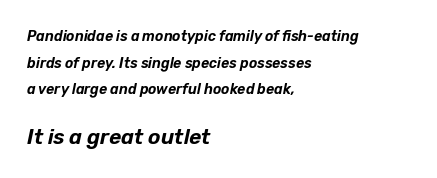
Italic: yes, the glyphs are oblique. How are the letters spaced? Ordinarily, with no added tracking. The lines are quadded left. Is the lower block the larger one? Yes — the lower block carries the bigger type. The strip under each line holds only bare page.
